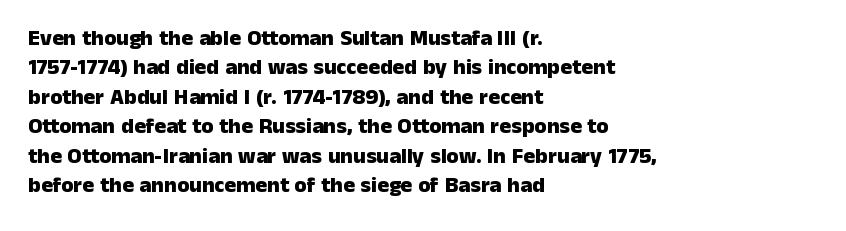
{"italic": "no", "bold": "yes", "underline": "no", "align": "left", "line_spacing": "normal", "line_spacing_ratio": 1.34, "letter_spacing": "normal", "letter_spacing_em": 0.0, "glyph_px": 22}
